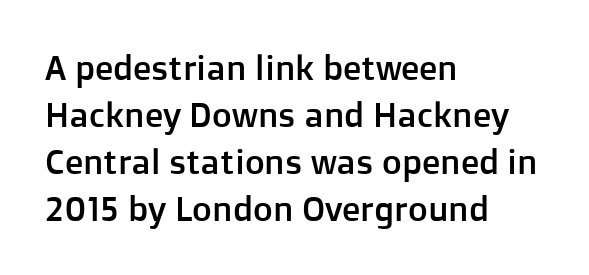
The image shows 34 px sans-serif type, upright; set left-aligned, normal line spacing (1.38x), normal letter spacing, not underlined; low stroke contrast and a medium x-height.
